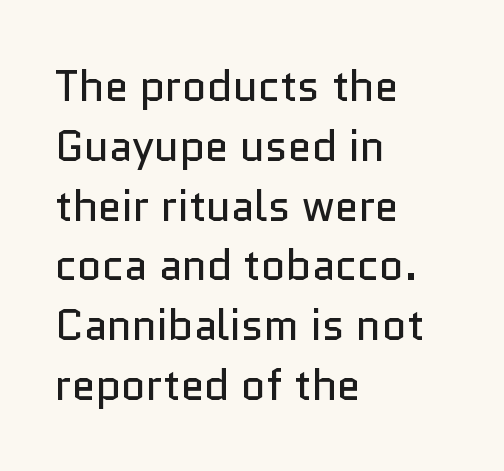
The image shows 43 px regular-weight sans-serif type, upright; set left-aligned, normal line spacing (1.39x), normal letter spacing, not underlined; low stroke contrast and a medium x-height.
